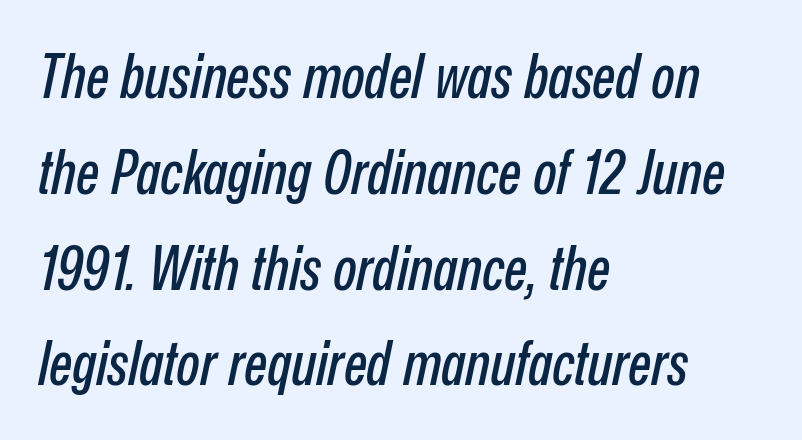
The passage shown is typed in a proportional face where columns would drift. What stands out about the letter spacing? Nothing — it is the standard amount. Line spacing here is normal. Is the type slanted? Yes — the strokes lean at a clear angle. Check under the words: just untouched page. Which margin do the lines hug? The left one — the right edge is uneven.
